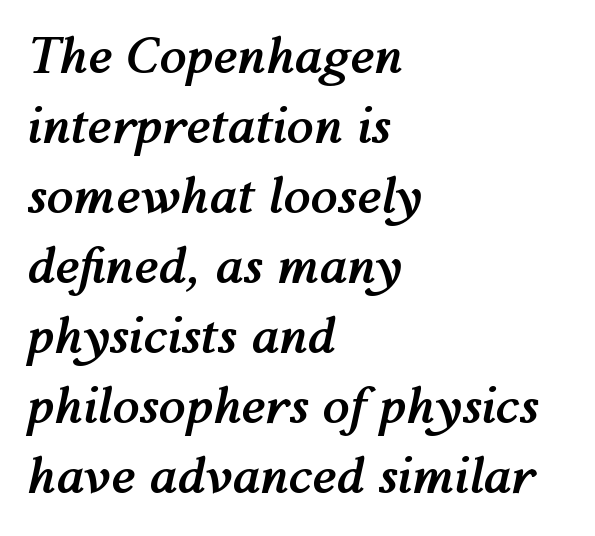
Q: Is the text bold? A: Yes.
Q: Is the text italic (slanted)? A: Yes, it leans right by about 12 degrees.
Q: Is the text underlined? A: No.
Q: How is the paragraph aligned? A: Left-aligned.
Q: Is the spacing between letters normal or unusually wide? A: Normal.
Q: Is the spacing between lines tight, normal or loose? A: Normal.
Q: Width (condensed, normal, or wide)? A: Normal.
Q: Stroke contrast? A: Medium.
Q: x-height? A: Medium.
Q: Monospaced? A: No.
